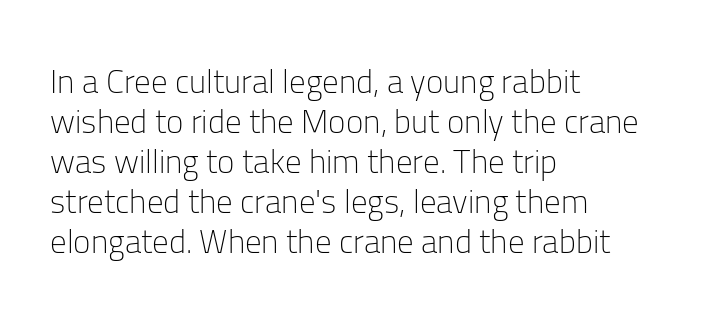
Q: Is the text bold? A: No.
Q: Is the text italic (slanted)? A: No, it is upright.
Q: Is the typeface a serif or a sans-serif typeface? A: Sans-serif.
Q: Is the text underlined? A: No.
Q: How is the paragraph aligned? A: Left-aligned.
Q: Is the spacing between letters normal or unusually wide? A: Normal.
Q: Width (condensed, normal, or wide)? A: Normal.
Q: Stroke contrast? A: Low.
Q: x-height? A: Medium.
Q: Monospaced? A: No.
